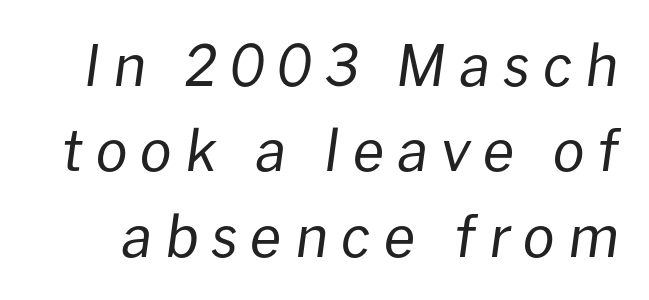
Tall strokes in this sample are angled rather than plumb. The tracking jumps out immediately: characters are airy and widely separated. No extra ink here — the face is not bold. Quick note: underline off. Vertical spacing — default.
